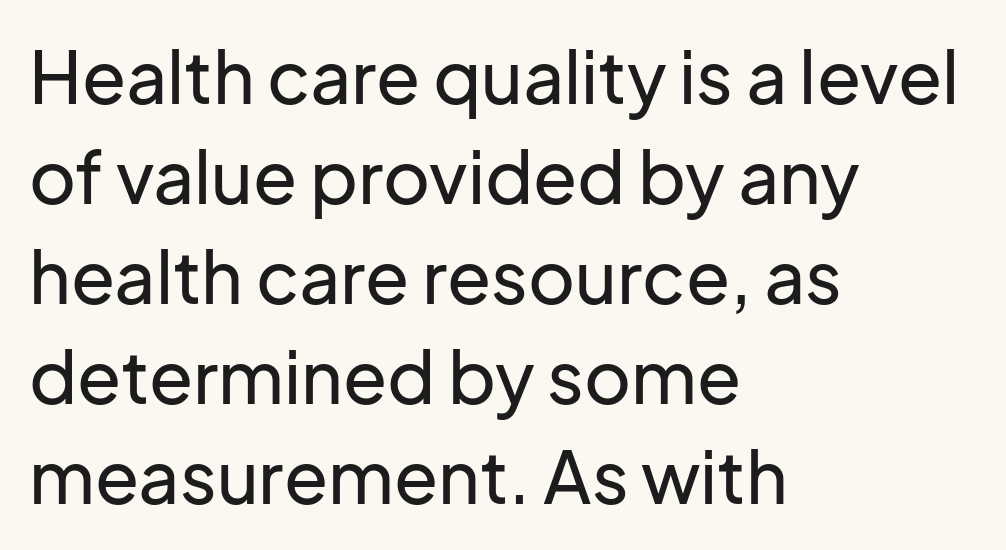
{"serif": "no", "italic": "no", "width": "normal", "stroke_contrast": "low", "x_height": "medium", "monospaced": "no", "underline": "no", "align": "left", "line_spacing": "normal", "line_spacing_ratio": 1.39, "letter_spacing": "normal", "letter_spacing_em": 0.0, "glyph_px": 72}
